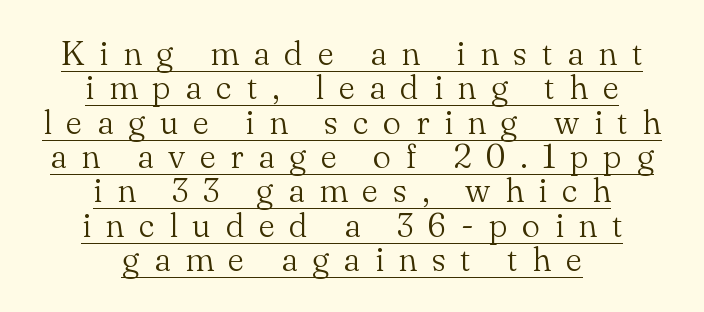
The image shows 33 px light serif type, upright; set centered, tight line spacing (1.04x), unusually wide letter spacing (+0.44 em), underlined; medium stroke contrast and a small x-height.
